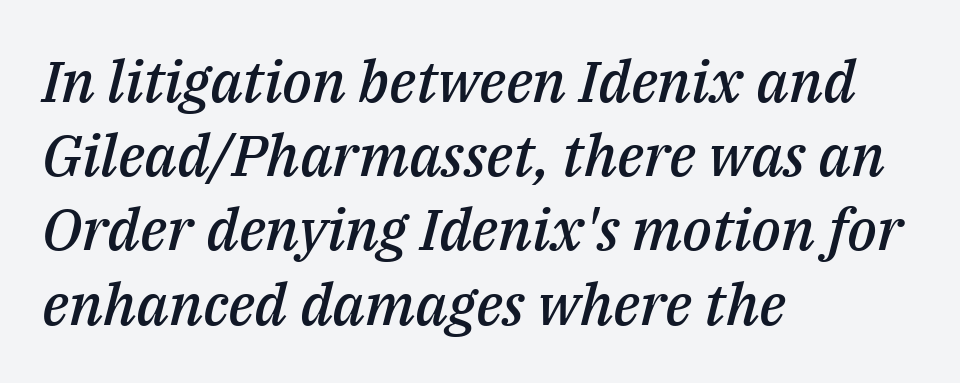
A typesetter would mark this as italic. Varying glyph widths throughout — classic text-font behaviour. Inter-character spacing is left at the font's built-in metrics. How would I describe the line gaps? Plain and ordinary. Semibold letterforms, between regular and bold. Alignment: flush left.
